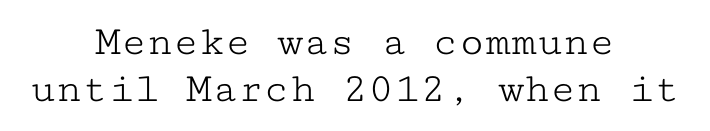
Q: Is the text bold? A: No.
Q: Is the text italic (slanted)? A: No, it is upright.
Q: Is the typeface a serif or a sans-serif typeface? A: Serif.
Q: Is the text underlined? A: No.
Q: How is the paragraph aligned? A: Centered.
Q: Is the spacing between letters normal or unusually wide? A: Normal.
Q: Is the spacing between lines tight, normal or loose? A: Tight.
Q: Width (condensed, normal, or wide)? A: Wide.
Q: Stroke contrast? A: Low.
Q: x-height? A: Medium.
Q: Monospaced? A: Yes.
